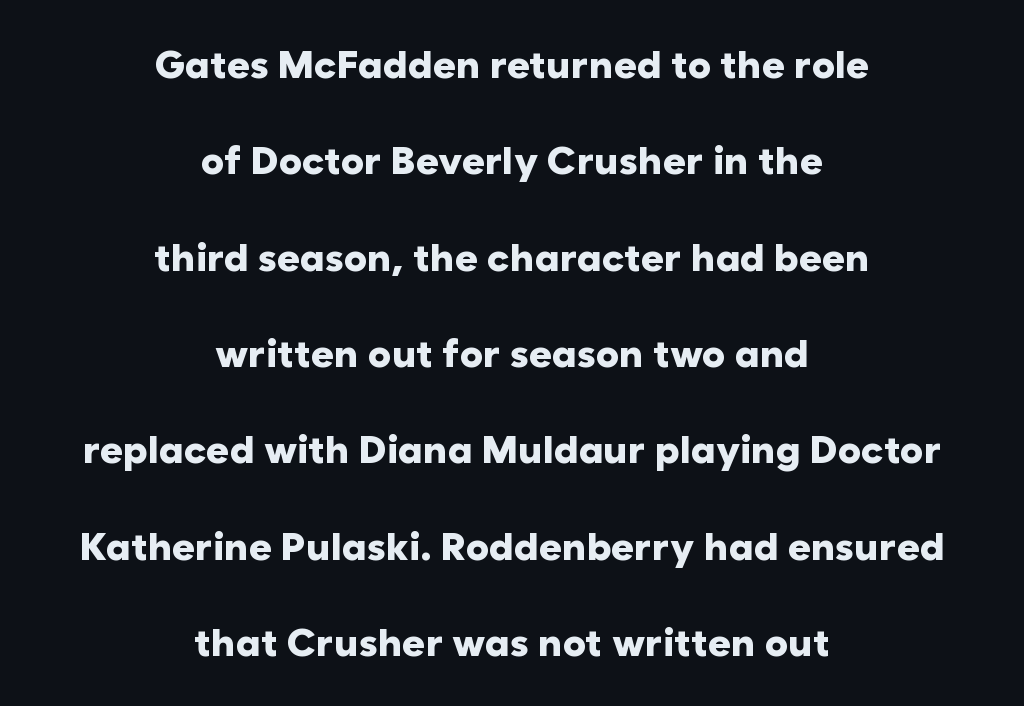
The image shows 39 px heavy sans-serif type, upright; set centered, loose line spacing (2.47x), normal letter spacing, not underlined; low stroke contrast and a medium x-height.
